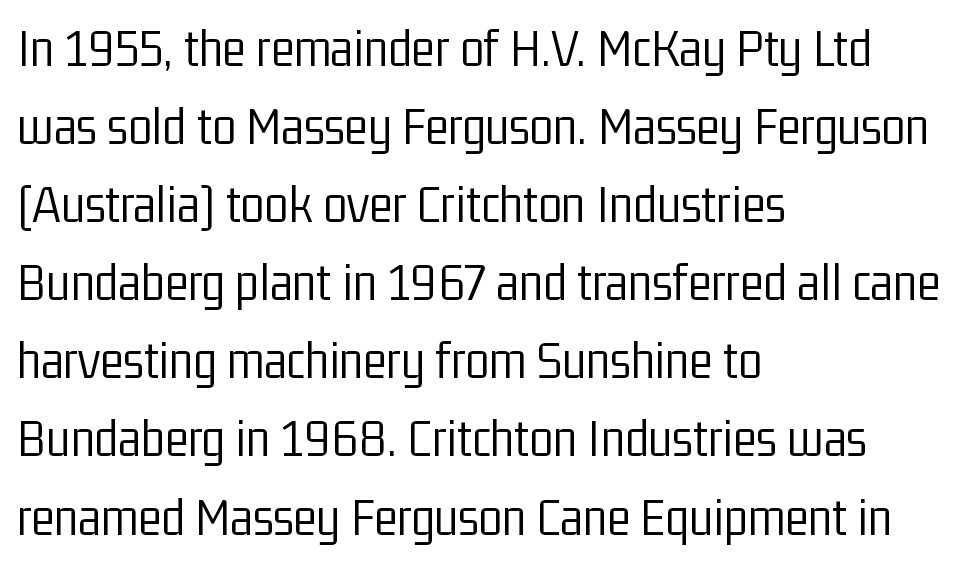
Baseline-to-baseline distance is the conventional proportion of letter height. The passage shown is typed in a proportional face where columns would drift. Where is the straight margin? On the left. Each letter's strokes conclude bluntly, with no projecting serifs.
